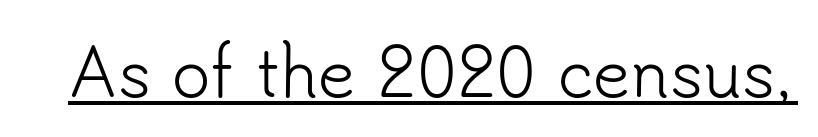
The image shows 65 px light sans-serif type, upright; set normal letter spacing, underlined; low stroke contrast and a small x-height.
